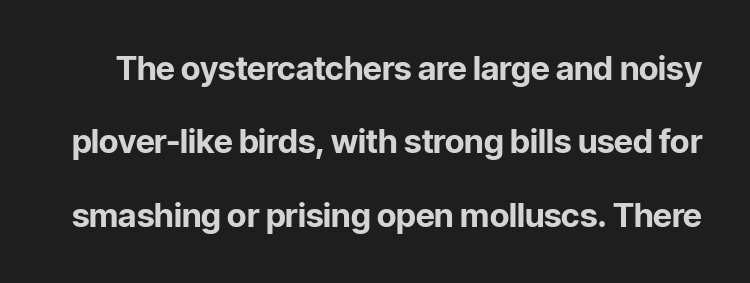
{"serif": "no", "italic": "no", "bold": "yes", "weight": "bold", "width": "normal", "stroke_contrast": "low", "x_height": "medium", "monospaced": "no", "underline": "no", "line_spacing": "loose", "line_spacing_ratio": 2.22, "letter_spacing": "normal", "letter_spacing_em": 0.0, "glyph_px": 33}
